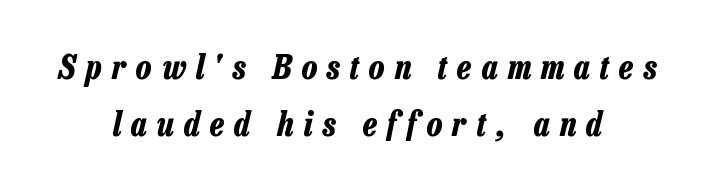
The lettering tilts uniformly, giving the passage an italic look. The face used here is proportionally spaced, like ordinary book or web type. Between one letter and the next there's a generous, obvious gap. The lines are quadded center. These words are printed bold, with thick strokes throughout. How would I describe the line gaps? Plain and ordinary.
